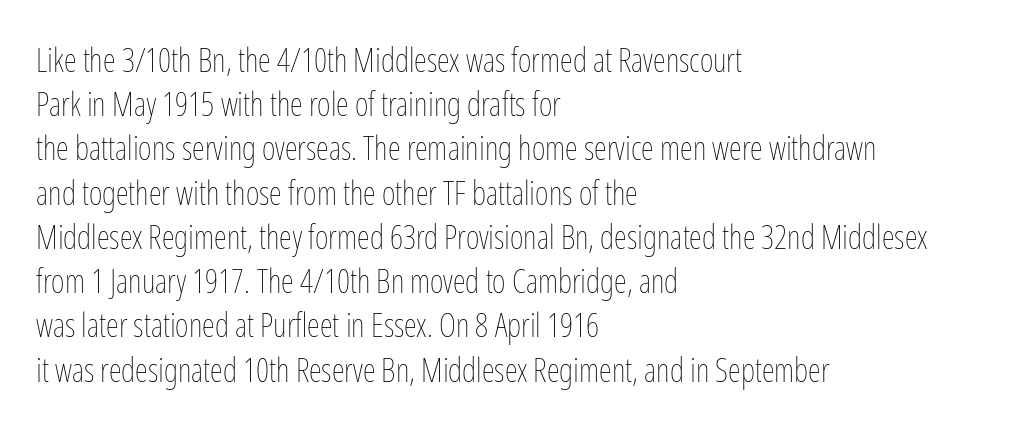
{"italic": "no", "bold": "no", "weight": "thin", "width": "condensed", "stroke_contrast": "low", "x_height": "medium", "monospaced": "no", "underline": "no", "align": "left", "line_spacing": "normal", "line_spacing_ratio": 1.34, "letter_spacing": "normal", "letter_spacing_em": 0.0, "glyph_px": 33}
